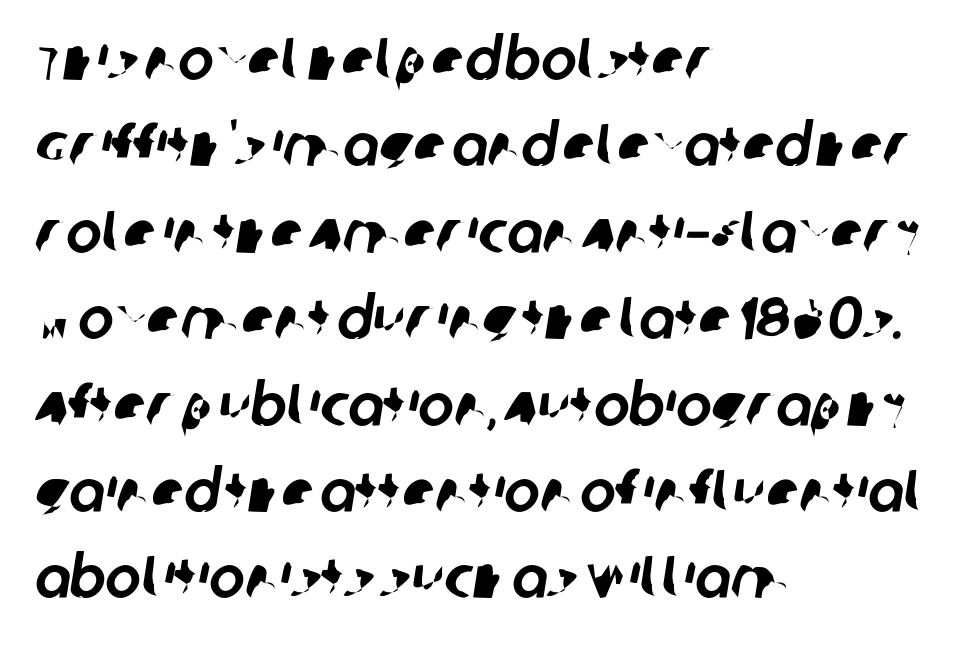
The designer left line spacing at the default. Check under the words: just untouched page. Layout note: lines flush left. Letterform terminals end flat and unadorned throughout the passage.
